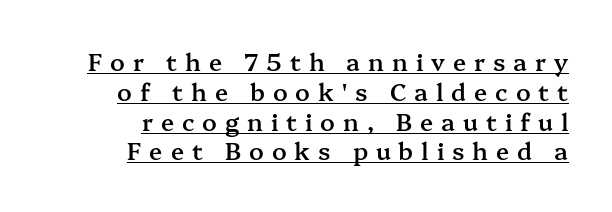
Q: Is the text bold? A: Semi-bold.
Q: Is the text italic (slanted)? A: No, it is upright.
Q: Is the text underlined? A: Yes.
Q: How is the paragraph aligned? A: Right-aligned.
Q: Is the spacing between letters normal or unusually wide? A: Unusually wide.
